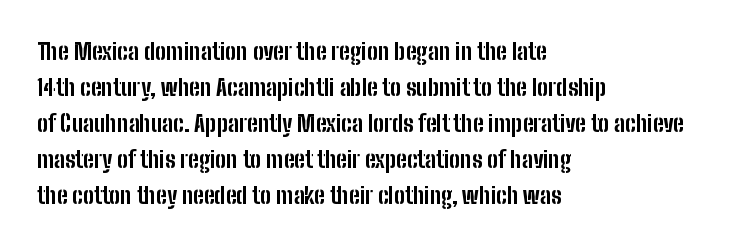
{"italic": "no", "bold": "yes", "underline": "no", "align": "left", "line_spacing": "normal", "line_spacing_ratio": 1.56, "letter_spacing": "normal", "letter_spacing_em": 0.0, "glyph_px": 23}
